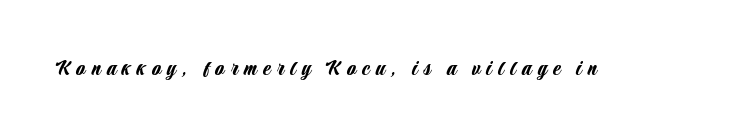
Q: Is the text italic (slanted)? A: Yes.
Q: Is the text underlined? A: No.
Q: Is the spacing between letters normal or unusually wide? A: Unusually wide.
